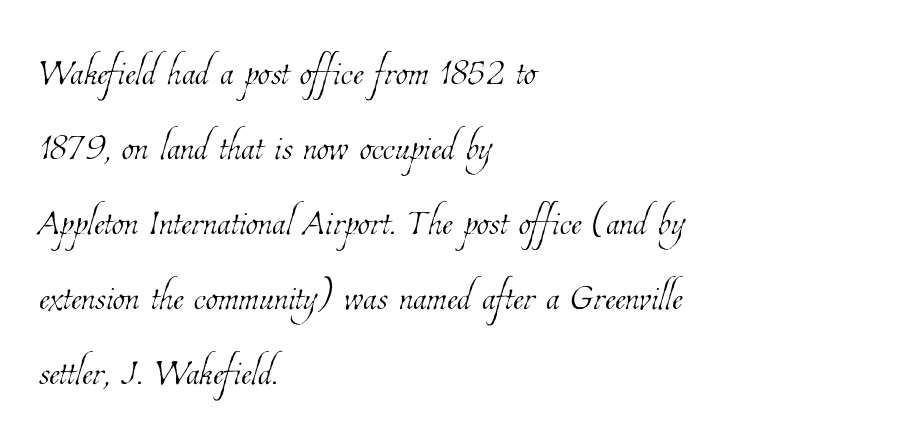
No word sits above an underline. The rows are spaced the way most documents space them. This sample uses plain, unmodified letter spacing. Counters stay open thanks to moderate or lighter strokes.
